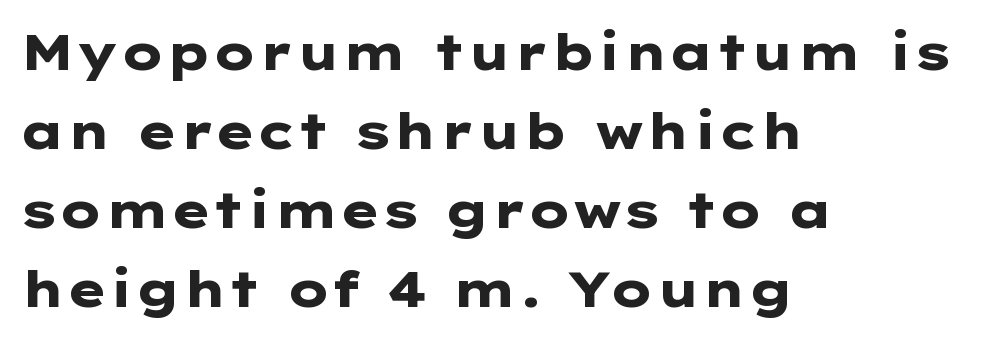
The image shows 50 px heavy, wide sans-serif type, upright; set left-aligned, normal line spacing (1.58x), normal letter spacing, not underlined; low stroke contrast and a medium x-height.
